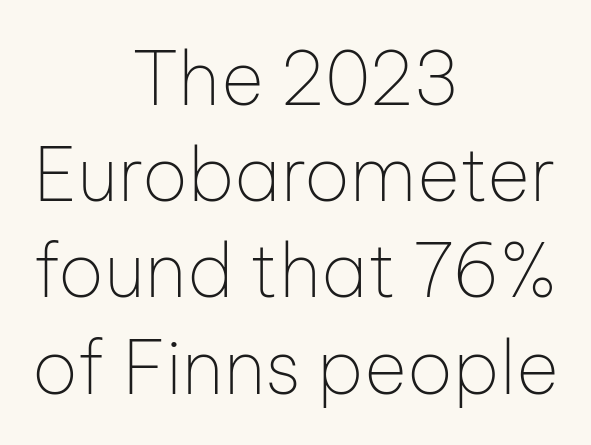
It's the straight-up-and-down kind of type. This reads as an unemphasized weight, regular at the heaviest. Does extra space separate the letters? No, they use regular spacing. Is this a fixed-width face? No — the glyphs have proportional, varying widths.
